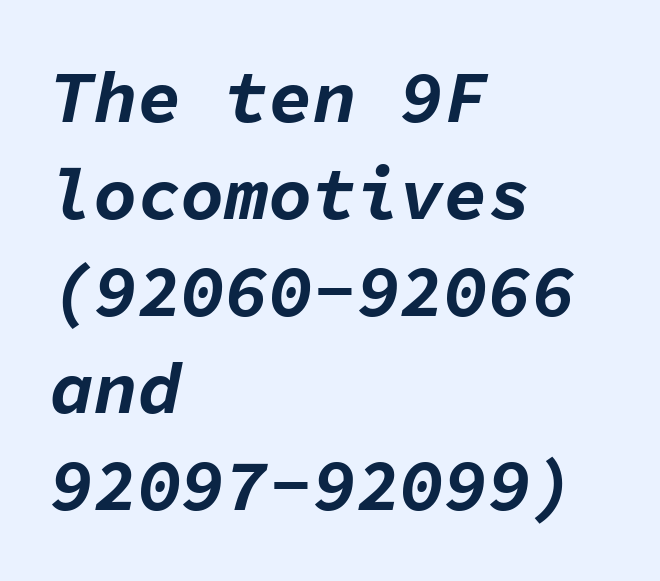
{"italic": "yes", "lean": "right", "slant_degrees": 11, "bold": "yes", "weight": "bold", "width": "normal", "stroke_contrast": "low", "x_height": "medium", "monospaced": "yes", "underline": "no", "align": "left", "line_spacing": "normal", "line_spacing_ratio": 1.33, "letter_spacing": "normal", "letter_spacing_em": 0.0, "glyph_px": 73}
